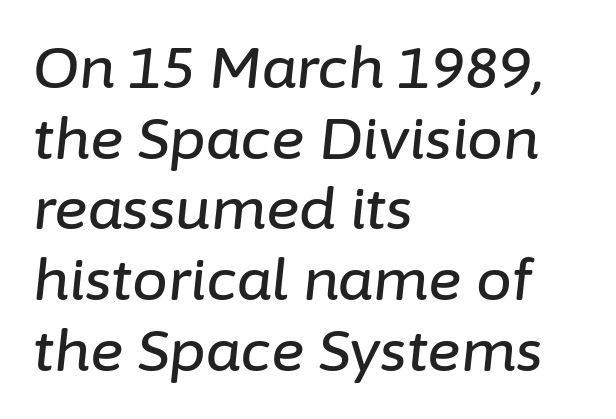
The ragged edge is on the right, which tells us the setting is flush left. These lines are rendered in a variable-pitch font. The whole block is typeset with a tilt. The baseline area is clear. Characters follow at the spacing the type designer built in.
